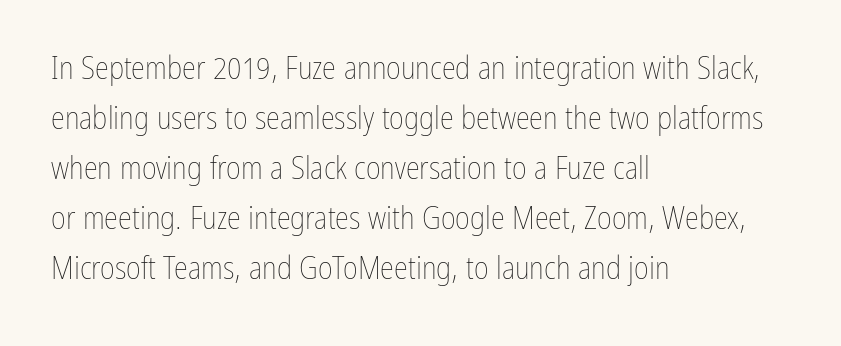
Q: Is the text bold? A: No.
Q: Is the text italic (slanted)? A: No, it is upright.
Q: Is the text underlined? A: No.
Q: How is the paragraph aligned? A: Left-aligned.
Q: Is the spacing between letters normal or unusually wide? A: Normal.
Q: Is the spacing between lines tight, normal or loose? A: Normal.
Q: Width (condensed, normal, or wide)? A: Condensed.
Q: Stroke contrast? A: Low.
Q: x-height? A: Medium.
Q: Monospaced? A: No.
